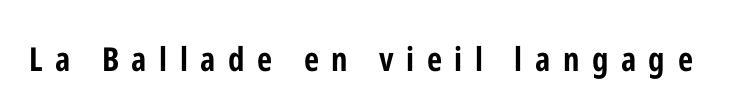
The image shows 33 px bold, condensed sans-serif type, upright; set unusually wide letter spacing (+0.38 em), not underlined; low stroke contrast and a medium x-height.
